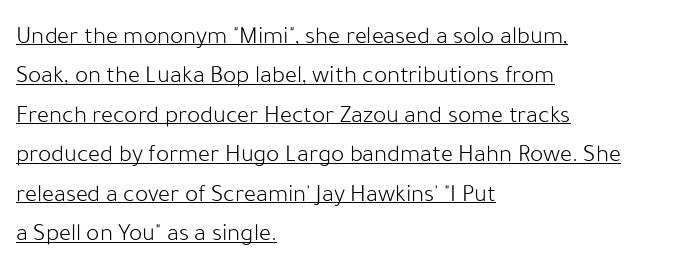
Q: Is the text bold? A: No.
Q: Is the text italic (slanted)? A: No, it is upright.
Q: Is the text underlined? A: Yes.
Q: How is the paragraph aligned? A: Left-aligned.
Q: Is the spacing between letters normal or unusually wide? A: Normal.
Q: Is the spacing between lines tight, normal or loose? A: Normal.
